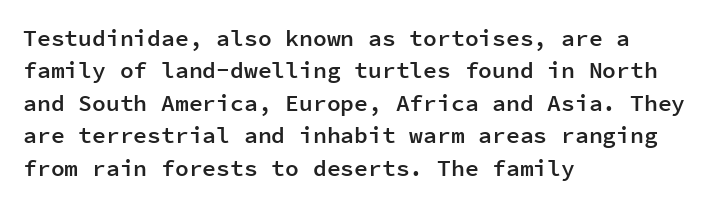
The image shows 23 px text type, upright; set left-aligned, normal line spacing (1.41x), normal letter spacing, not underlined.
